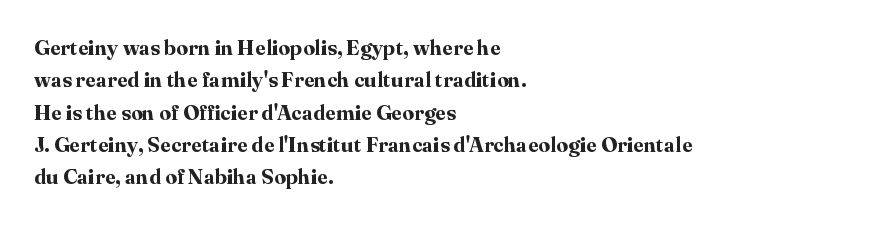
{"italic": "no", "bold": "yes", "underline": "no", "align": "left", "line_spacing": "normal", "line_spacing_ratio": 1.54, "letter_spacing": "normal", "letter_spacing_em": 0.0, "glyph_px": 21}
